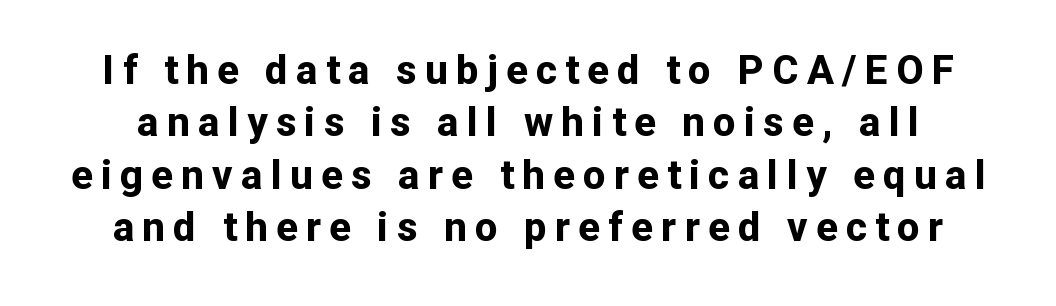
The letters carry no serifs — their stems end cleanly without finishing strokes. A roman cut, with each character standing at attention. Successive baselines arrive at the customary interval. Bare-footed words on every line.
